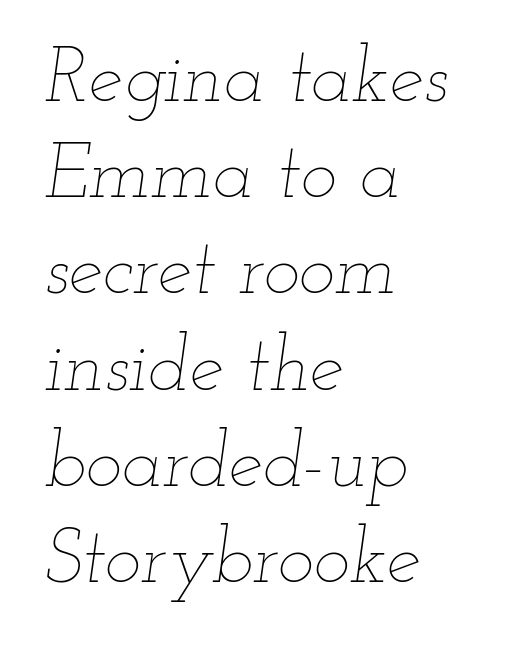
Q: Is the text bold? A: No.
Q: Is the text italic (slanted)? A: Yes, it leans right by about 12 degrees.
Q: Is the text underlined? A: No.
Q: How is the paragraph aligned? A: Left-aligned.
Q: Is the spacing between letters normal or unusually wide? A: Normal.
Q: Is the spacing between lines tight, normal or loose? A: Normal.
Q: Width (condensed, normal, or wide)? A: Wide.
Q: Stroke contrast? A: Low.
Q: x-height? A: Small.
Q: Monospaced? A: No.
